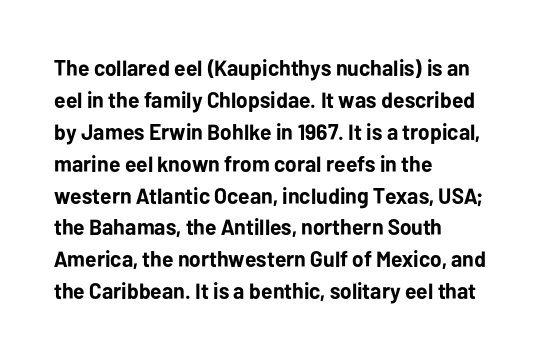
Students, observe: this is what conventionally led text looks like. Ascenders rise straight up at ninety degrees. Pretty heavy lettering here — definitely bold. The words here are not underlined.
